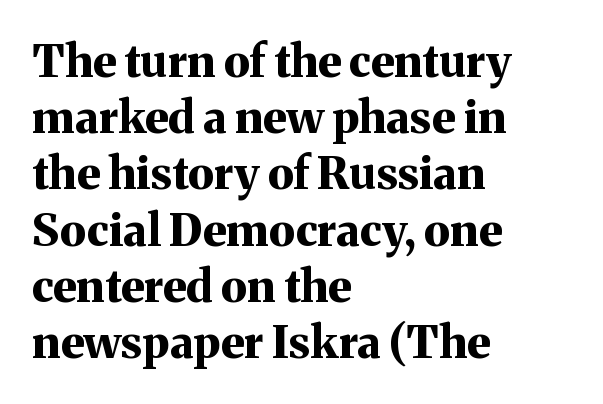
Q: Is the text bold? A: Yes.
Q: Is the text italic (slanted)? A: No, it is upright.
Q: Is the typeface a serif or a sans-serif typeface? A: Serif.
Q: Is the text underlined? A: No.
Q: How is the paragraph aligned? A: Left-aligned.
Q: Is the spacing between letters normal or unusually wide? A: Normal.
Q: Is the spacing between lines tight, normal or loose? A: Normal.
Q: Width (condensed, normal, or wide)? A: Normal.
Q: Stroke contrast? A: Medium.
Q: x-height? A: Medium.
Q: Monospaced? A: No.
